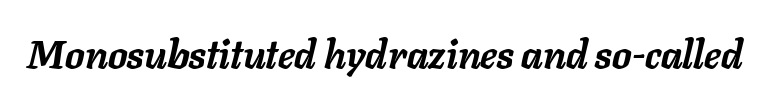
Q: Is the text bold? A: Yes.
Q: Is the text italic (slanted)? A: Yes, it leans right by about 11 degrees.
Q: Is the text underlined? A: No.
Q: Is the spacing between letters normal or unusually wide? A: Normal.
Q: Width (condensed, normal, or wide)? A: Normal.
Q: Stroke contrast? A: Low.
Q: x-height? A: Medium.
Q: Monospaced? A: No.
